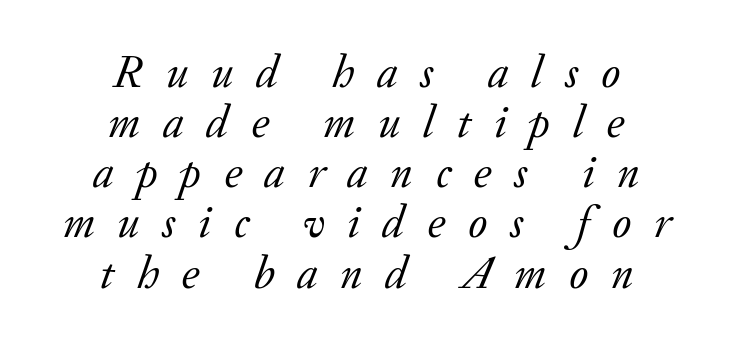
The image shows 46 px regular-weight serif type, italic (leaning right); set centered, tight line spacing (1.09x), unusually wide letter spacing (+0.49 em), not underlined; low stroke contrast and a small x-height.
